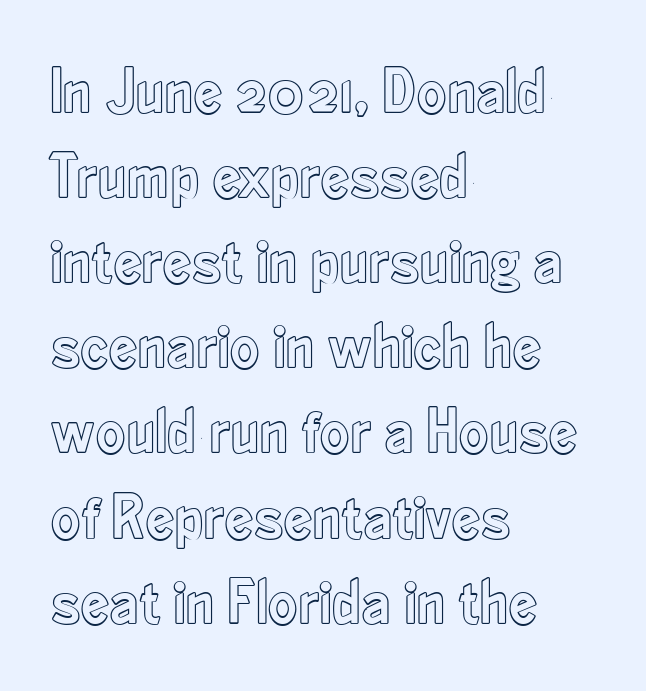
The image shows 64 px condensed type, upright; set left-aligned, normal line spacing (1.33x), normal letter spacing, not underlined; a small x-height.
